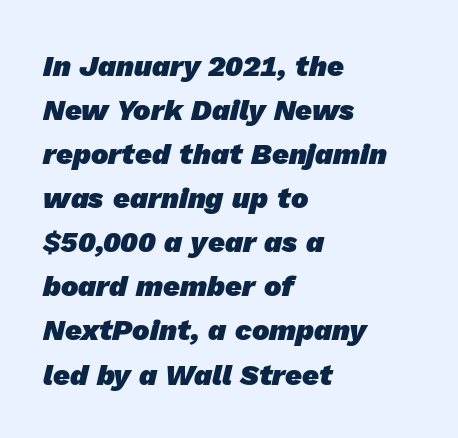
{"serif": "no", "bold": "yes", "weight": "heavy", "width": "normal", "stroke_contrast": "low", "x_height": "medium", "monospaced": "no", "underline": "no", "align": "left", "line_spacing": "normal", "line_spacing_ratio": 1.52, "letter_spacing": "normal", "letter_spacing_em": 0.0, "glyph_px": 29}
